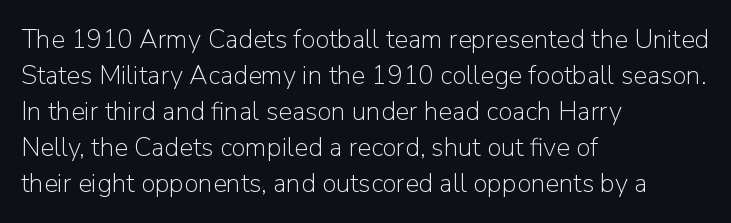
The characters are drawn with everyday or finer stroke widths. Line beginnings align vertically; line endings do not. Rule under the text: the space is simply empty. Words appear dense and cohesive because spacing is normal. Whoever set this chose a conventional vertical rhythm. Rendered with straight, roman letterforms.
